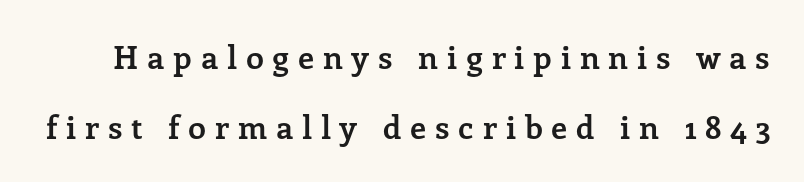
Regarding serifs, this sample has them. Thick stems and heavy bowls — unmistakably bold. The rendering uses a large line-height, opening up the rows. Note the varied advance widths — an 'i' is clearly narrower than an 'm'. You could only call the tracking loose — the letters float apart.
